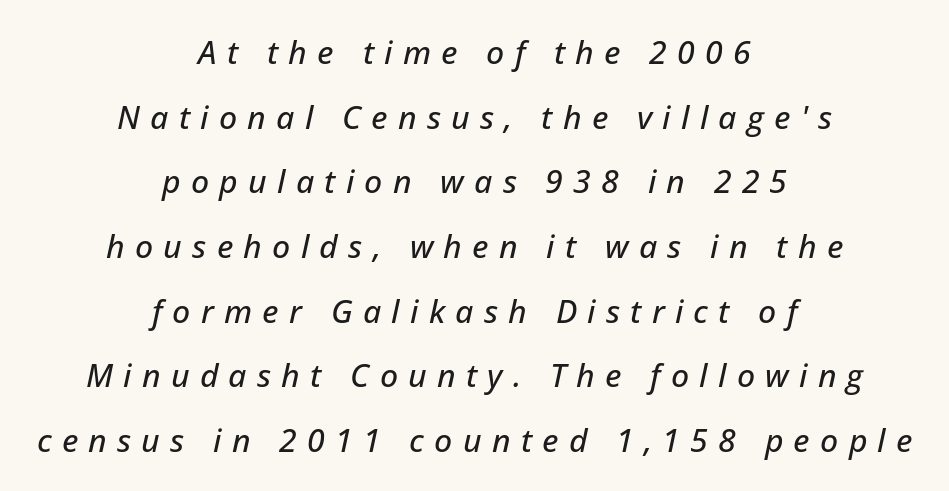
{"italic": "yes", "lean": "right", "slant_degrees": 12, "width": "normal", "stroke_contrast": "low", "x_height": "medium", "monospaced": "no", "underline": "no", "align": "center", "line_spacing": "loose", "line_spacing_ratio": 2.02, "letter_spacing": "wide", "letter_spacing_em": 0.32, "glyph_px": 32}
